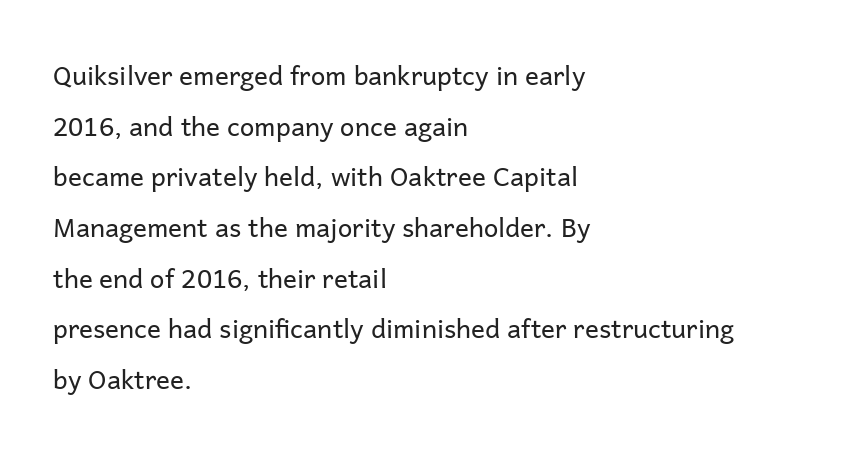
Q: Is the text bold? A: No.
Q: Is the text italic (slanted)? A: No, it is upright.
Q: Is the text underlined? A: No.
Q: How is the paragraph aligned? A: Left-aligned.
Q: Is the spacing between letters normal or unusually wide? A: Normal.
Q: Is the spacing between lines tight, normal or loose? A: Loose.
